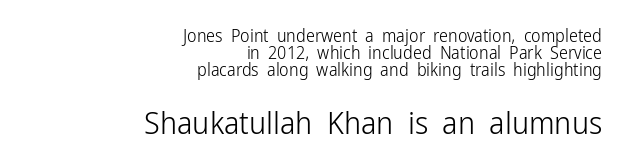
Q: Is the text bold? A: No.
Q: Is the text italic (slanted)? A: No, it is upright.
Q: Is the typeface a serif or a sans-serif typeface? A: Sans-serif.
Q: Is the text underlined? A: No.
Q: How is the paragraph aligned? A: Right-aligned.
Q: Is the spacing between letters normal or unusually wide? A: Normal.
Q: Is the spacing between lines tight, normal or loose? A: Tight.
Q: Which block of text is set in a larger size, the first (top) or the second (bottom)? A: The second (bottom) one.
Q: Width (condensed, normal, or wide)? A: Condensed.
Q: Stroke contrast? A: Low.
Q: x-height? A: Medium.
Q: Monospaced? A: No.
